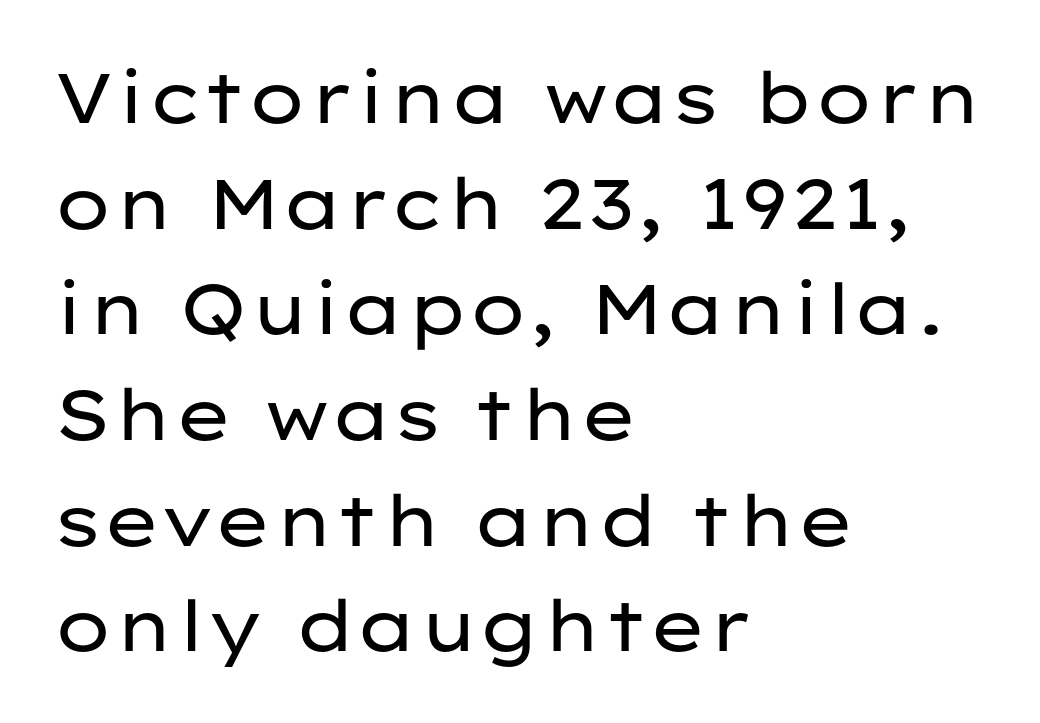
Note the varied advance widths — an 'i' is clearly narrower than an 'm'. This sample uses plain, unmodified letter spacing. Any mark beneath the type? The region is blank. The font's upright variant was chosen for this text.
